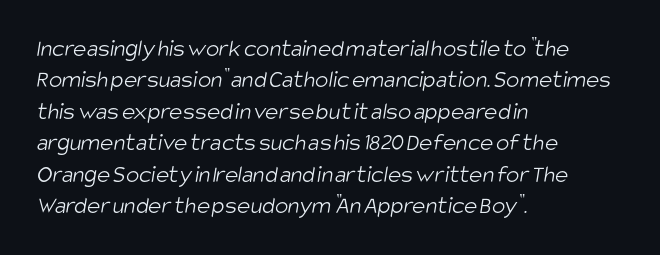
The image shows 25 px text type; set left-aligned, normal line spacing (1.26x), normal letter spacing, not underlined.
